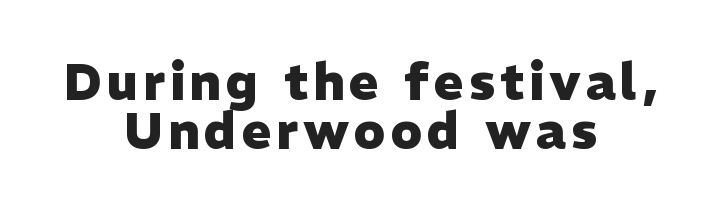
In terms of posture, this sample is upright. Note the varied advance widths — an 'i' is clearly narrower than an 'm'. Stroke thickness is high; the sample reads as a true bold. Beneath every word, the page is bare. The setting favours the middle, as headings and verse often do.
